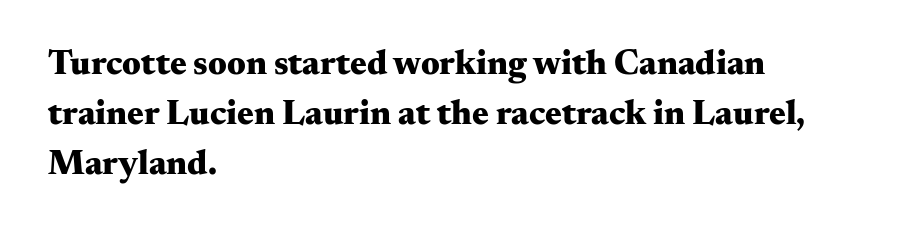
The image shows 35 px heavy, wide serif type, upright; set left-aligned, normal line spacing (1.43x), normal letter spacing, not underlined; medium stroke contrast and a small x-height.
